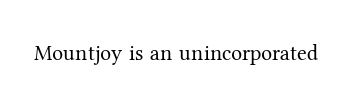
The image shows 22 px text type, upright; set normal letter spacing, not underlined.
